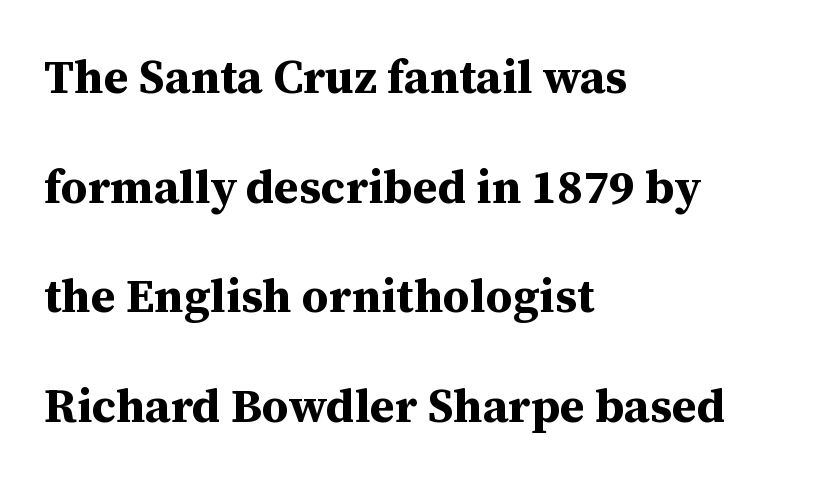
The image shows 47 px bold serif type, upright; set left-aligned, loose line spacing (2.33x), normal letter spacing, not underlined; medium stroke contrast and a medium x-height.
